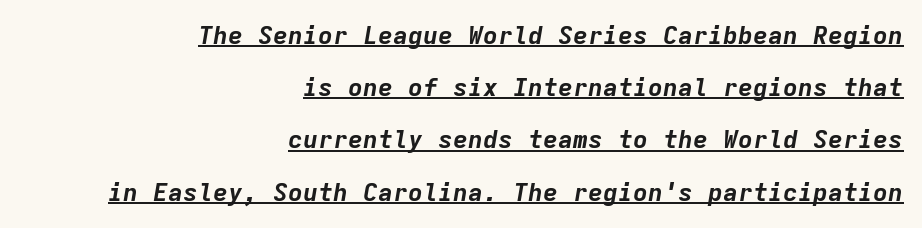
The image shows 25 px bold type, italic (leaning right); set right-aligned, loose line spacing (2.09x), normal letter spacing, underlined.
